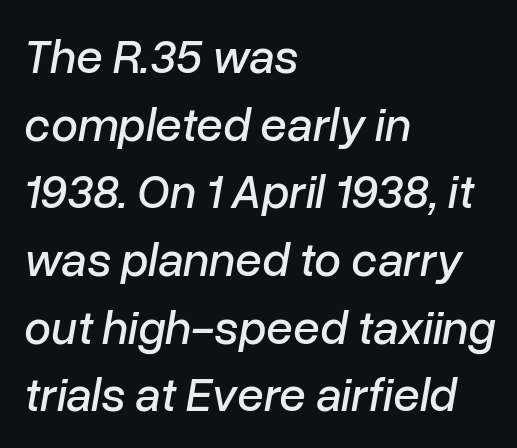
Q: Is the text italic (slanted)? A: Yes, it leans right by about 10 degrees.
Q: Is the text underlined? A: No.
Q: How is the paragraph aligned? A: Left-aligned.
Q: Is the spacing between letters normal or unusually wide? A: Normal.
Q: Is the spacing between lines tight, normal or loose? A: Normal.
Q: Width (condensed, normal, or wide)? A: Normal.
Q: Stroke contrast? A: Low.
Q: x-height? A: Medium.
Q: Monospaced? A: No.
